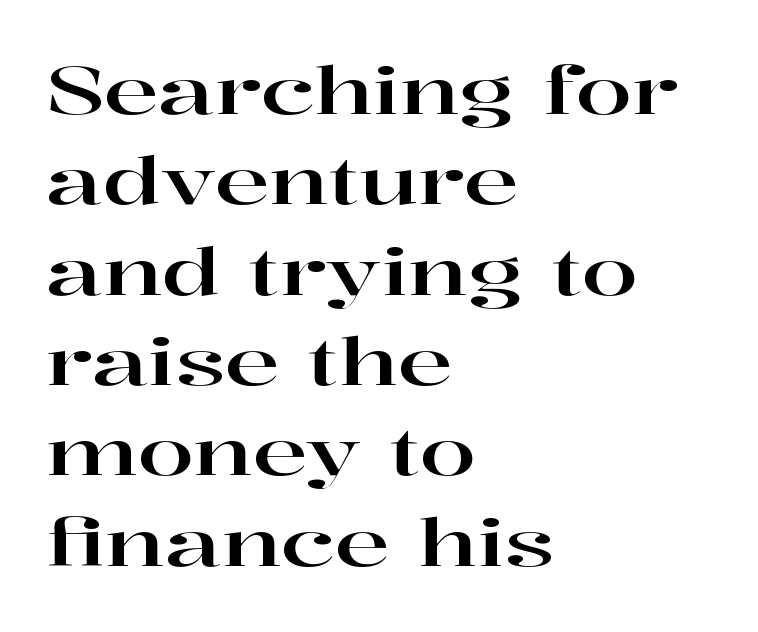
Q: Is the text italic (slanted)? A: No, it is upright.
Q: Is the typeface a serif or a sans-serif typeface? A: Serif.
Q: Is the text underlined? A: No.
Q: How is the paragraph aligned? A: Left-aligned.
Q: Is the spacing between letters normal or unusually wide? A: Normal.
Q: Is the spacing between lines tight, normal or loose? A: Normal.
Q: Width (condensed, normal, or wide)? A: Wide.
Q: Stroke contrast? A: High.
Q: x-height? A: Medium.
Q: Monospaced? A: No.
